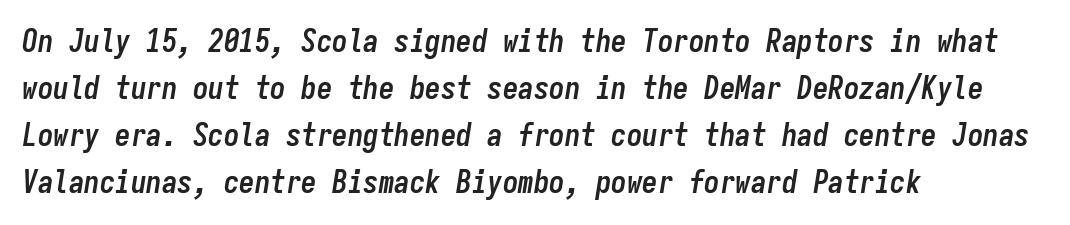
{"italic": "yes", "lean": "right", "slant_degrees": 9, "bold": "yes", "weight": "semibold", "width": "condensed", "stroke_contrast": "low", "x_height": "medium", "monospaced": "yes", "underline": "no", "align": "left", "line_spacing": "normal", "line_spacing_ratio": 1.52, "letter_spacing": "normal", "letter_spacing_em": 0.0, "glyph_px": 31}
